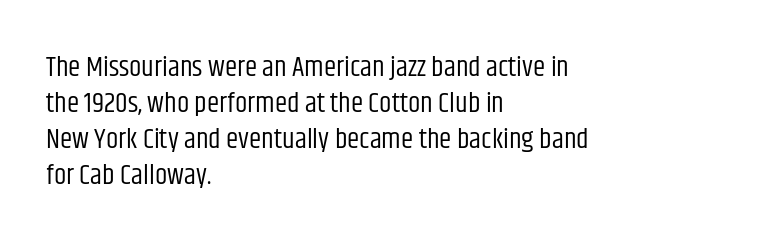
The image shows 28 px regular-weight, condensed sans-serif type, upright; set left-aligned, normal line spacing (1.28x), normal letter spacing, not underlined; low stroke contrast and a large x-height.
